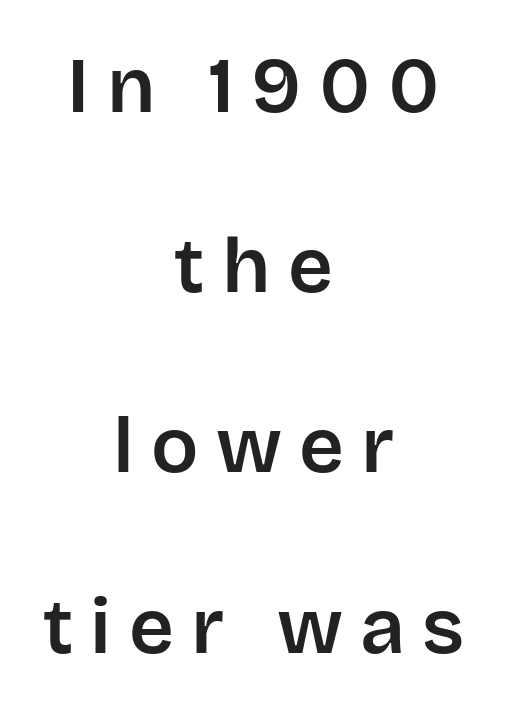
{"serif": "no", "italic": "no", "width": "normal", "stroke_contrast": "low", "x_height": "large", "monospaced": "no", "underline": "no", "align": "center", "line_spacing": "loose", "line_spacing_ratio": 2.31, "letter_spacing": "wide", "letter_spacing_em": 0.22, "glyph_px": 78}
